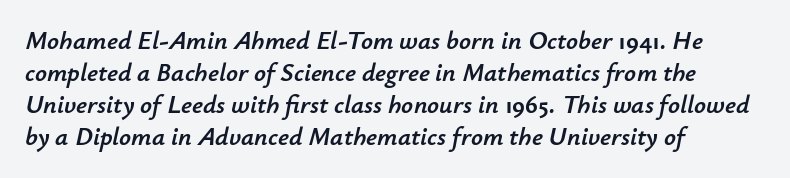
{"italic": "yes", "lean": "right", "slant_degrees": 12, "underline": "no", "align": "left", "line_spacing_ratio": 1.23, "letter_spacing": "normal", "letter_spacing_em": 0.0, "glyph_px": 26}
